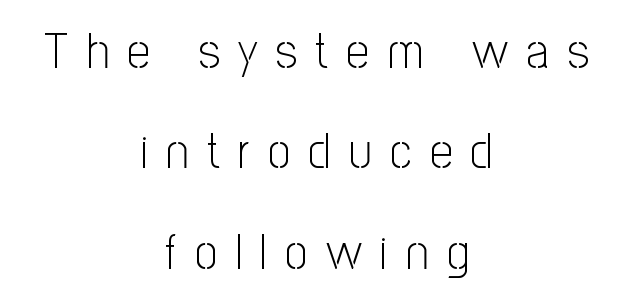
The image shows 50 px light, condensed sans-serif type, upright; set centered, loose line spacing (2.01x), unusually wide letter spacing (+0.37 em), not underlined; low stroke contrast and a medium x-height.
